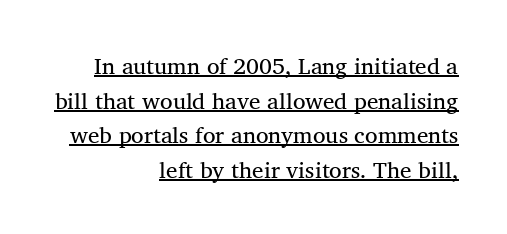
The image shows 23 px text type; set right-aligned, normal line spacing (1.51x), normal letter spacing, underlined.
